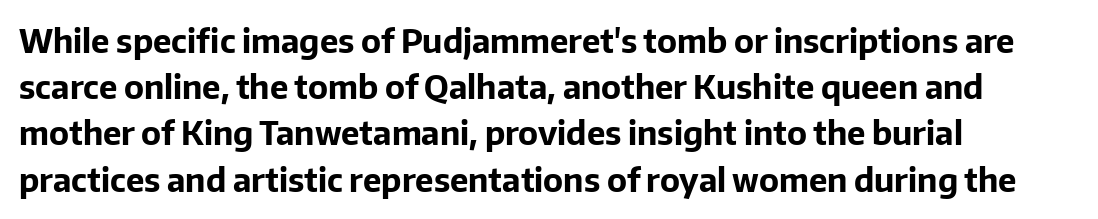
The typography opts for an upright posture over an oblique one. You can tell from the bare stems that sans-serif type was used. The glyphs are unaccompanied by any horizontal stroke below them. The rows are spaced the way most documents space them.
